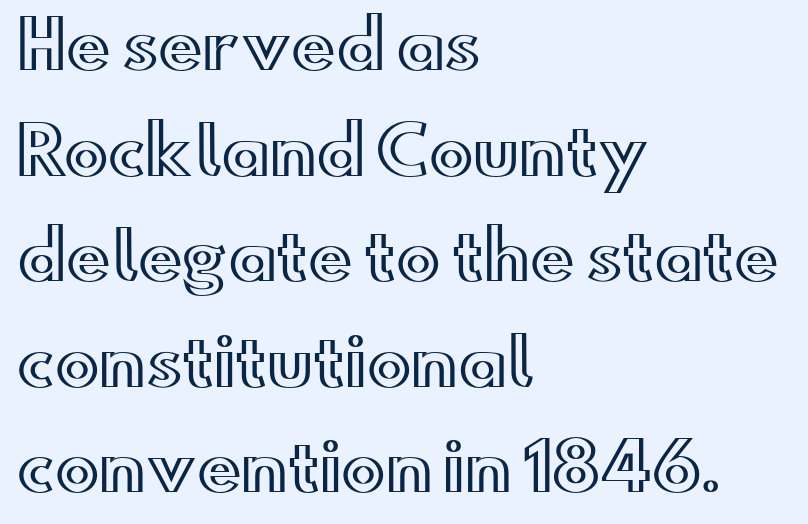
{"italic": "no", "width": "wide", "x_height": "small", "monospaced": "no", "underline": "no", "align": "left", "line_spacing": "normal", "line_spacing_ratio": 1.6, "letter_spacing": "normal", "letter_spacing_em": 0.0, "glyph_px": 66}
